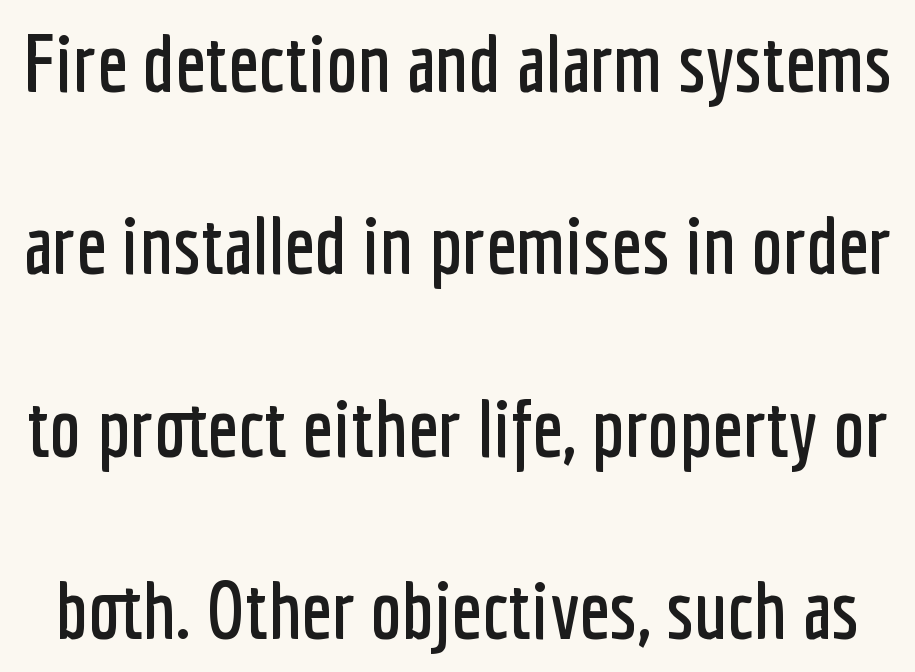
{"serif": "no", "italic": "no", "width": "condensed", "stroke_contrast": "low", "x_height": "medium", "monospaced": "no", "underline": "no", "line_spacing": "loose", "line_spacing_ratio": 2.28, "letter_spacing": "normal", "letter_spacing_em": 0.0, "glyph_px": 80}
